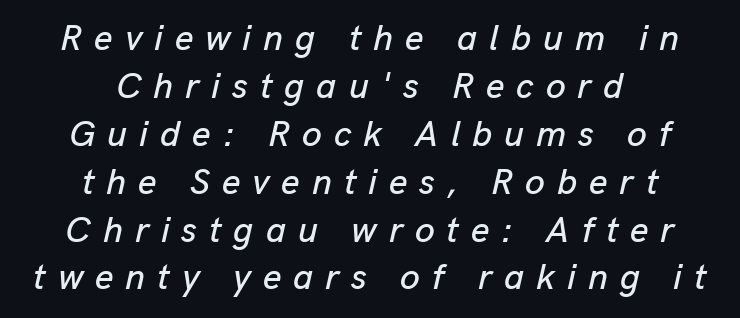
The image shows 36 px text type, italic (leaning right); set centered, normal line spacing (1.33x), unusually wide letter spacing (+0.33 em), not underlined; low stroke contrast and a medium x-height.
